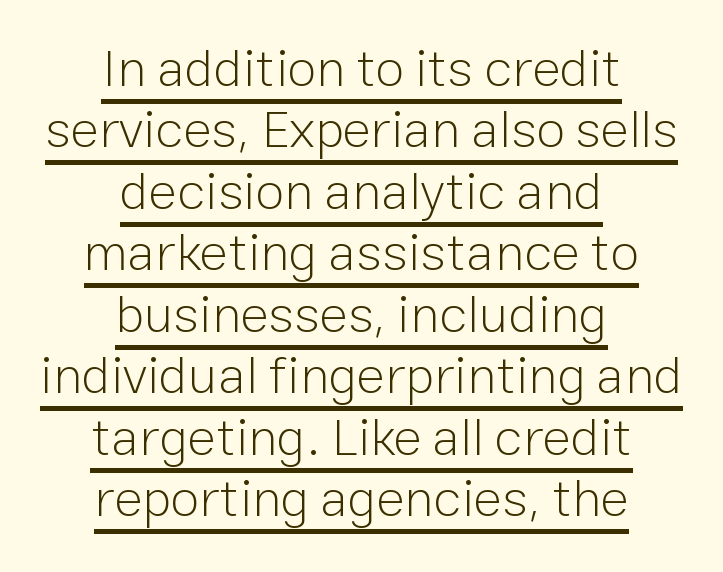
{"serif": "no", "italic": "no", "bold": "no", "weight": "light", "width": "normal", "stroke_contrast": "low", "x_height": "medium", "monospaced": "no", "underline": "yes", "align": "center", "line_spacing_ratio": 1.16, "letter_spacing": "normal", "letter_spacing_em": 0.0, "glyph_px": 53}
